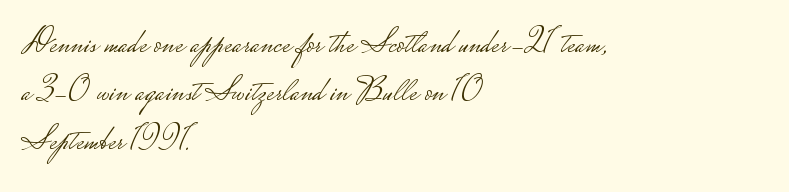
The image shows 34 px light, wide sans-serif type; set left-aligned, normal line spacing (1.42x), normal letter spacing, not underlined; low stroke contrast.
